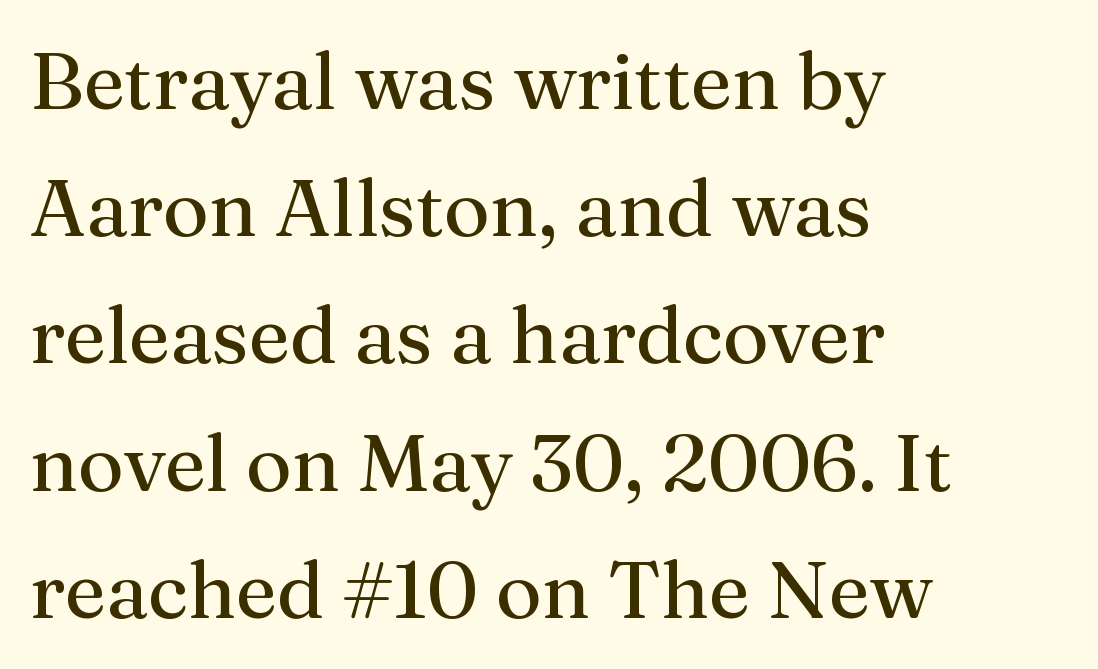
Q: Is the text bold? A: No.
Q: Is the text italic (slanted)? A: No, it is upright.
Q: Is the typeface a serif or a sans-serif typeface? A: Serif.
Q: Is the text underlined? A: No.
Q: How is the paragraph aligned? A: Left-aligned.
Q: Is the spacing between letters normal or unusually wide? A: Normal.
Q: Is the spacing between lines tight, normal or loose? A: Normal.
Q: Width (condensed, normal, or wide)? A: Normal.
Q: Stroke contrast? A: Medium.
Q: x-height? A: Medium.
Q: Monospaced? A: No.
